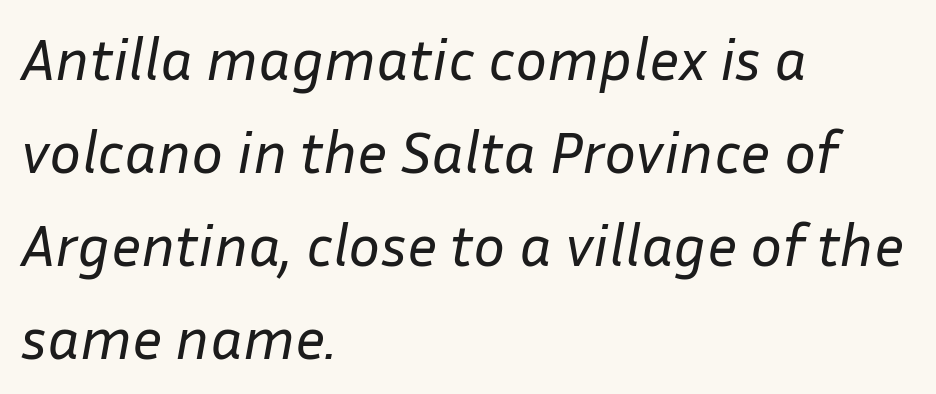
The image shows 60 px regular-weight type, italic (leaning right); set left-aligned, normal line spacing (1.55x), normal letter spacing, not underlined; low stroke contrast and a medium x-height.
